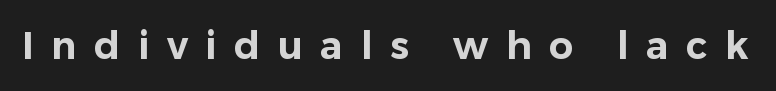
Q: Is the text italic (slanted)? A: No, it is upright.
Q: Is the typeface a serif or a sans-serif typeface? A: Sans-serif.
Q: Is the text underlined? A: No.
Q: Is the spacing between letters normal or unusually wide? A: Unusually wide.
Q: Width (condensed, normal, or wide)? A: Normal.
Q: Stroke contrast? A: Low.
Q: x-height? A: Medium.
Q: Monospaced? A: No.
